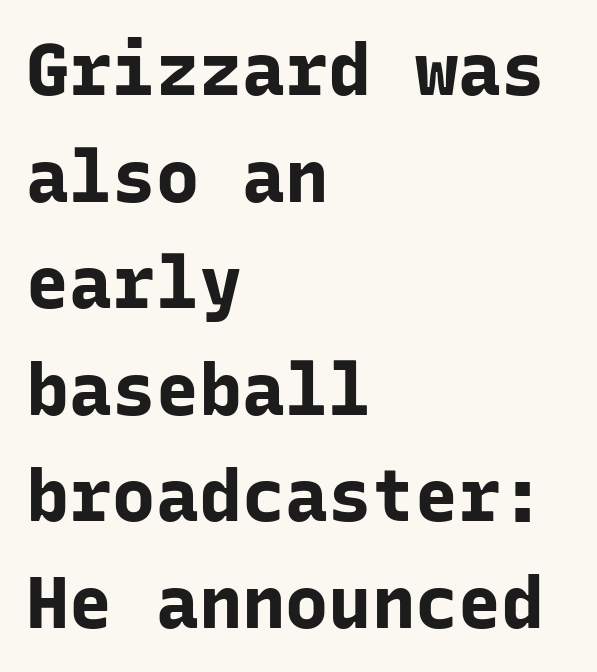
What kind of face is this? One without serifs — a sans. The passage shown has conventional tracking throughout. The lettering stays uniformly vertical, giving the passage a roman look. The rendering uses typewriter-style spacing with identical character cells. Weight: bold.
